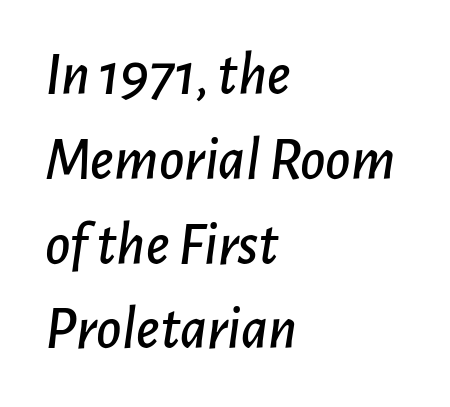
The image shows 61 px text type, italic (leaning right); set left-aligned, normal line spacing (1.39x), normal letter spacing, not underlined; low stroke contrast and a medium x-height.
